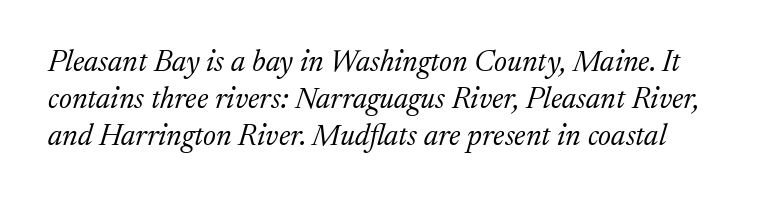
The image shows 30 px light serif type, italic (leaning right); set line spacing 1.23x, normal letter spacing, not underlined; medium stroke contrast and a medium x-height.
